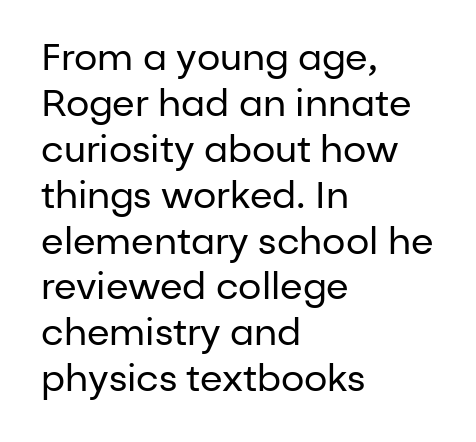
Are there feet on the stems? There aren't — it's a sans. The string is rendered with underlining switched off. Characters remain perfectly vertical along every line. Caption: multi-line text, flush left, ragged right. The letters sit at their default tracking, neither squeezed nor spread.
